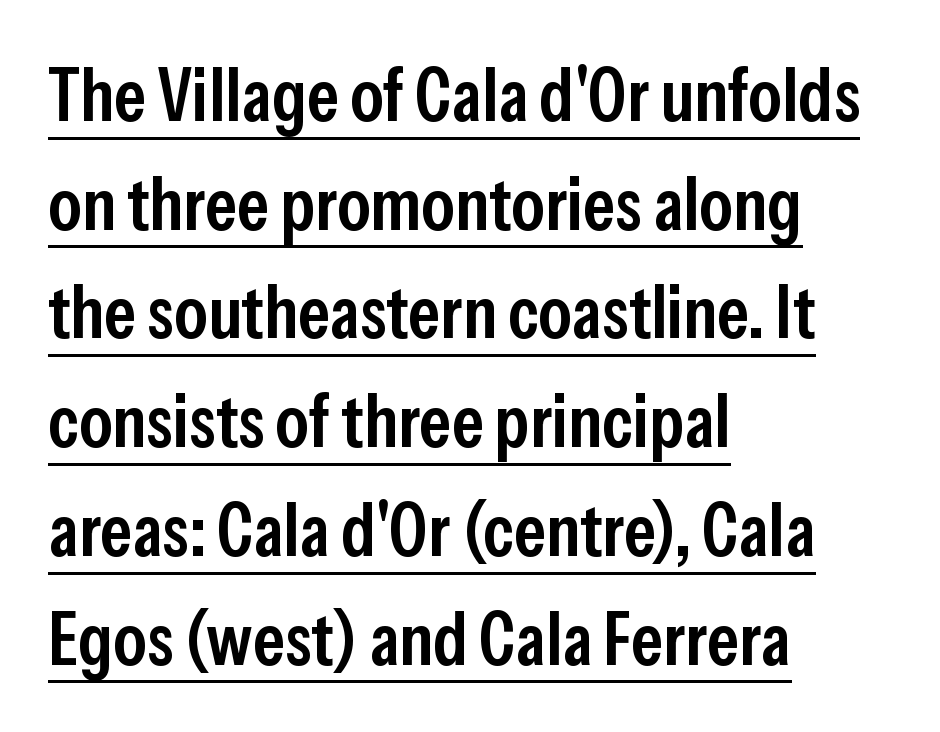
The image shows 75 px semibold, condensed sans-serif type, upright; set left-aligned, normal line spacing (1.45x), normal letter spacing, underlined; low stroke contrast and a medium x-height.
